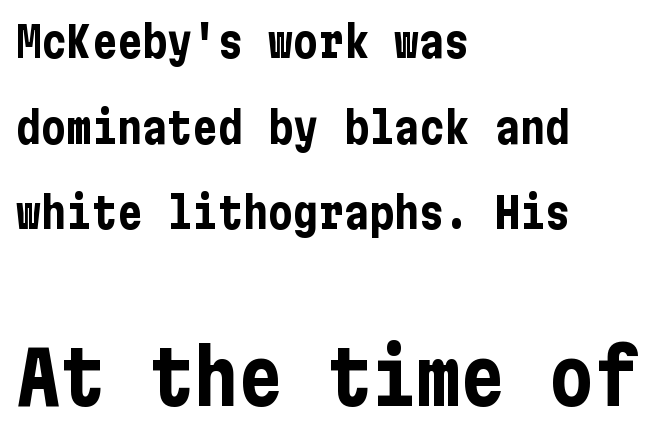
{"serif": "no", "italic": "no", "bold": "yes", "weight": "bold", "width": "condensed", "stroke_contrast": "low", "x_height": "medium", "underline": "no", "align": "left", "line_spacing": "loose", "line_spacing_ratio": 2.04, "letter_spacing": "normal", "letter_spacing_em": 0.0, "larger_block": "second", "size_ratio": 1.76, "glyph_px": 74}
